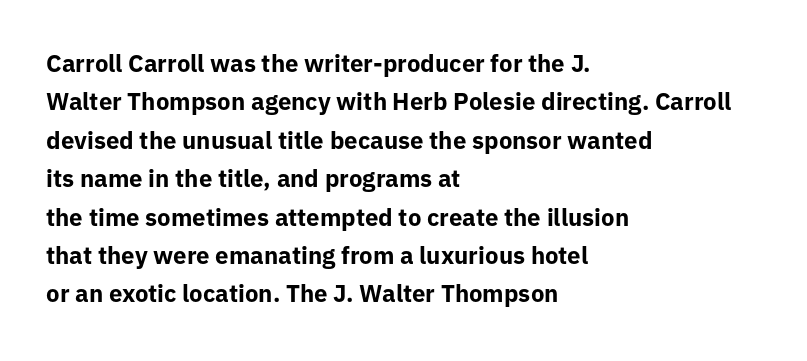
{"italic": "no", "bold": "yes", "underline": "no", "align": "left", "line_spacing": "normal", "line_spacing_ratio": 1.6, "letter_spacing": "normal", "letter_spacing_em": 0.0, "glyph_px": 24}
